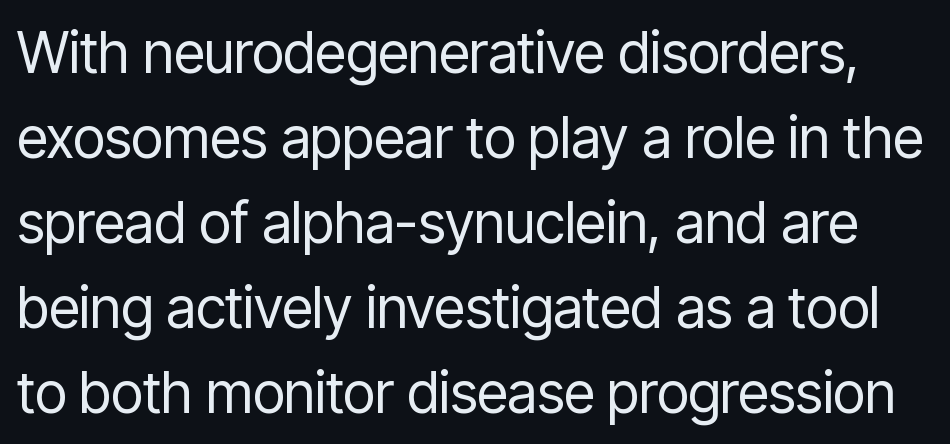
Q: Is the text bold? A: No.
Q: Is the text italic (slanted)? A: No, it is upright.
Q: Is the typeface a serif or a sans-serif typeface? A: Sans-serif.
Q: Is the text underlined? A: No.
Q: Is the spacing between letters normal or unusually wide? A: Normal.
Q: Is the spacing between lines tight, normal or loose? A: Normal.
Q: Width (condensed, normal, or wide)? A: Condensed.
Q: Stroke contrast? A: Low.
Q: x-height? A: Medium.
Q: Monospaced? A: No.
